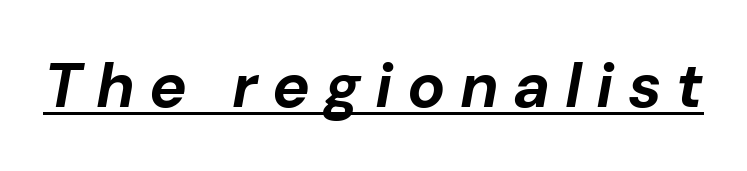
The image shows 63 px bold type, italic (leaning right); set unusually wide letter spacing (+0.23 em), underlined; low stroke contrast and a medium x-height.
